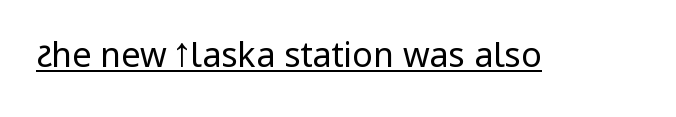
The image shows 34 px regular-weight, condensed sans-serif type, upright; set normal letter spacing, underlined; low stroke contrast and a large x-height.
